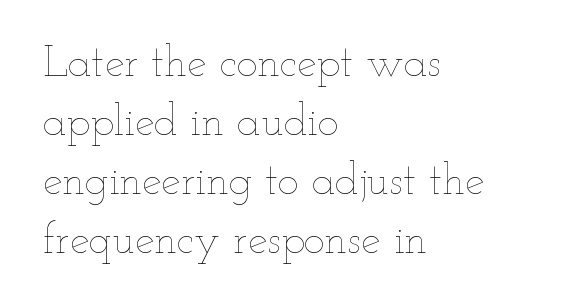
How are the letters spaced? Ordinarily, with no added tracking. Successive baselines arrive at the customary interval. Visually the block forms a straight wall on the left and a jagged coastline on the right. The axis of the letterforms is exactly vertical.
